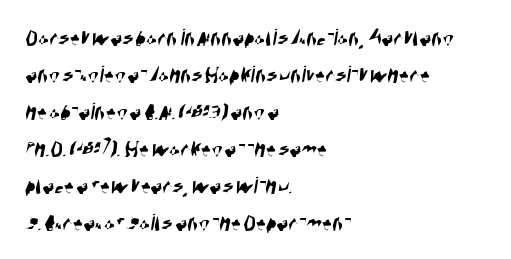
The image shows 25 px text type; set left-aligned, normal line spacing (1.48x), normal letter spacing, not underlined.
